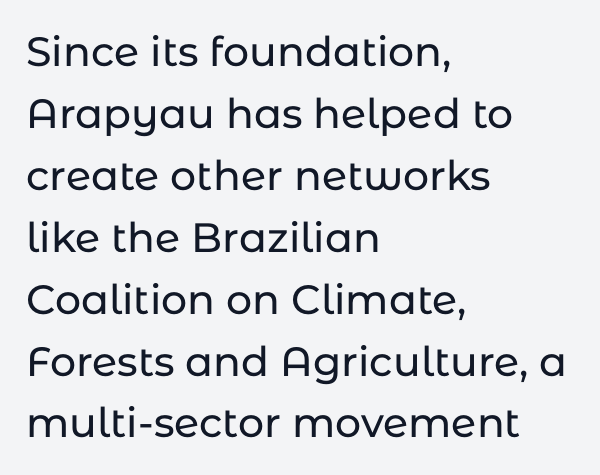
How are the letters spaced? Ordinarily, with no added tracking. A typesetter would call this leading conventional body-copy spacing. Just letters on the line, the space beneath them empty. The face used here is a sans, in the tradition of grotesques and geometrics. The passage shown is typed in a proportional face where columns would drift. Posture: straight, roman, zero tilt.
